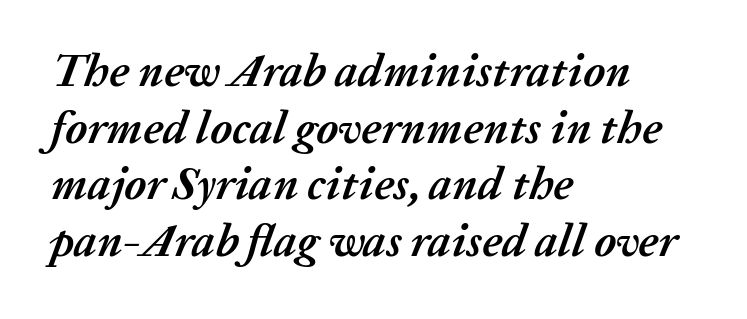
Q: Is the text bold? A: Yes.
Q: Is the text italic (slanted)? A: Yes, it leans right by about 20 degrees.
Q: Is the text underlined? A: No.
Q: How is the paragraph aligned? A: Left-aligned.
Q: Is the spacing between letters normal or unusually wide? A: Normal.
Q: Width (condensed, normal, or wide)? A: Normal.
Q: Stroke contrast? A: Medium.
Q: x-height? A: Medium.
Q: Monospaced? A: No.
